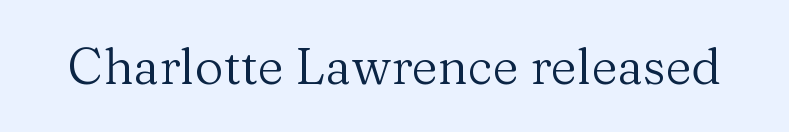
The image shows 50 px regular-weight serif type, upright; set normal letter spacing, not underlined; medium stroke contrast and a medium x-height.
